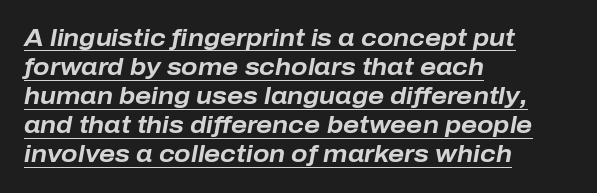
Q: Is the text bold? A: Yes.
Q: Is the text italic (slanted)? A: Yes, it leans right by about 10 degrees.
Q: Is the text underlined? A: Yes.
Q: How is the paragraph aligned? A: Left-aligned.
Q: Is the spacing between letters normal or unusually wide? A: Normal.
